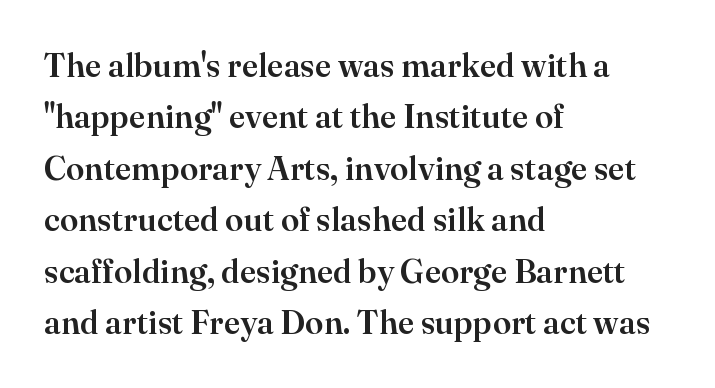
Q: Is the text italic (slanted)? A: No, it is upright.
Q: Is the typeface a serif or a sans-serif typeface? A: Serif.
Q: Is the text underlined? A: No.
Q: How is the paragraph aligned? A: Left-aligned.
Q: Is the spacing between letters normal or unusually wide? A: Normal.
Q: Is the spacing between lines tight, normal or loose? A: Normal.
Q: Width (condensed, normal, or wide)? A: Normal.
Q: Stroke contrast? A: High.
Q: x-height? A: Small.
Q: Monospaced? A: No.
